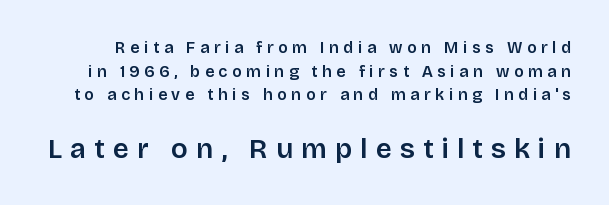
{"serif": "no", "italic": "no", "width": "normal", "stroke_contrast": "low", "x_height": "large", "monospaced": "no", "underline": "no", "line_spacing": "normal", "line_spacing_ratio": 1.48, "letter_spacing": "wide", "letter_spacing_em": 0.29, "larger_block": "second", "size_ratio": 1.75, "glyph_px": 28}
